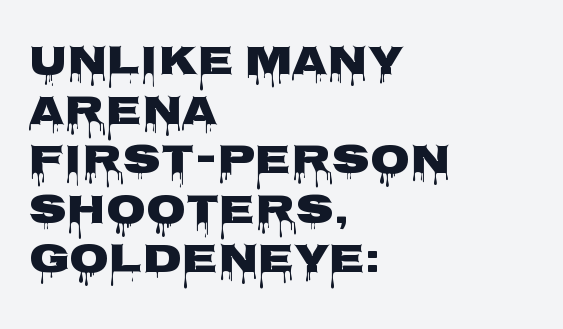
Q: Is the text italic (slanted)? A: No, it is upright.
Q: Is the typeface a serif or a sans-serif typeface? A: Sans-serif.
Q: Is the text underlined? A: No.
Q: How is the paragraph aligned? A: Left-aligned.
Q: Is the spacing between letters normal or unusually wide? A: Normal.
Q: Width (condensed, normal, or wide)? A: Wide.
Q: Stroke contrast? A: Low.
Q: x-height? A: Large.
Q: Monospaced? A: No.
